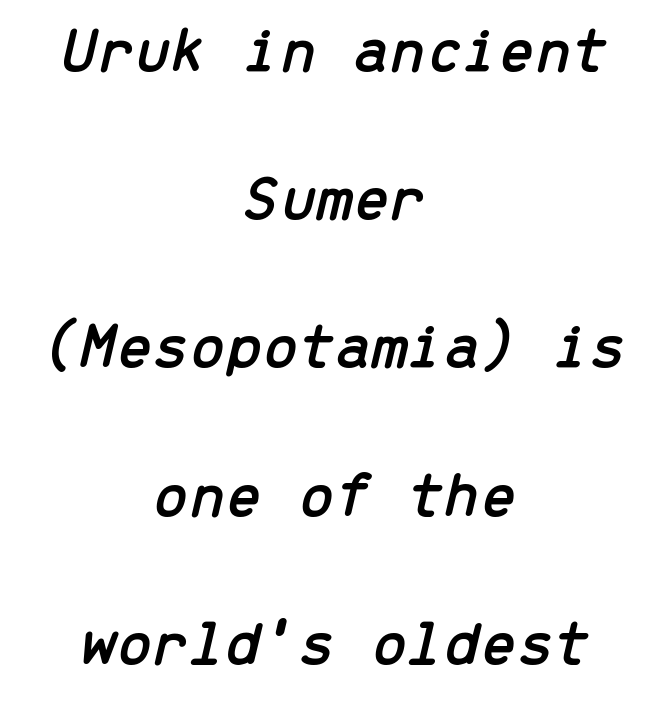
{"italic": "yes", "lean": "right", "slant_degrees": 13, "width": "normal", "stroke_contrast": "low", "x_height": "medium", "monospaced": "yes", "underline": "no", "align": "center", "line_spacing": "loose", "line_spacing_ratio": 2.28, "letter_spacing": "normal", "letter_spacing_em": 0.0, "glyph_px": 65}
